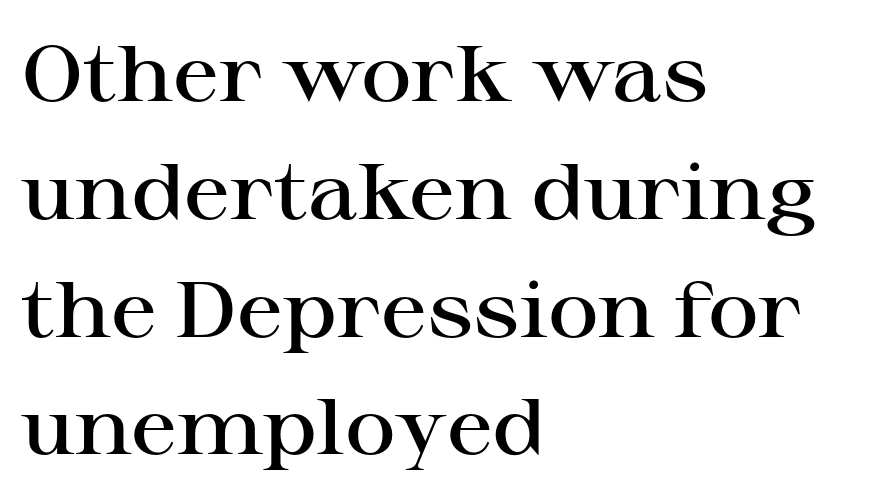
The image shows 78 px semibold, wide serif type, upright; set left-aligned, normal line spacing (1.51x), normal letter spacing, not underlined; high stroke contrast and a medium x-height.
